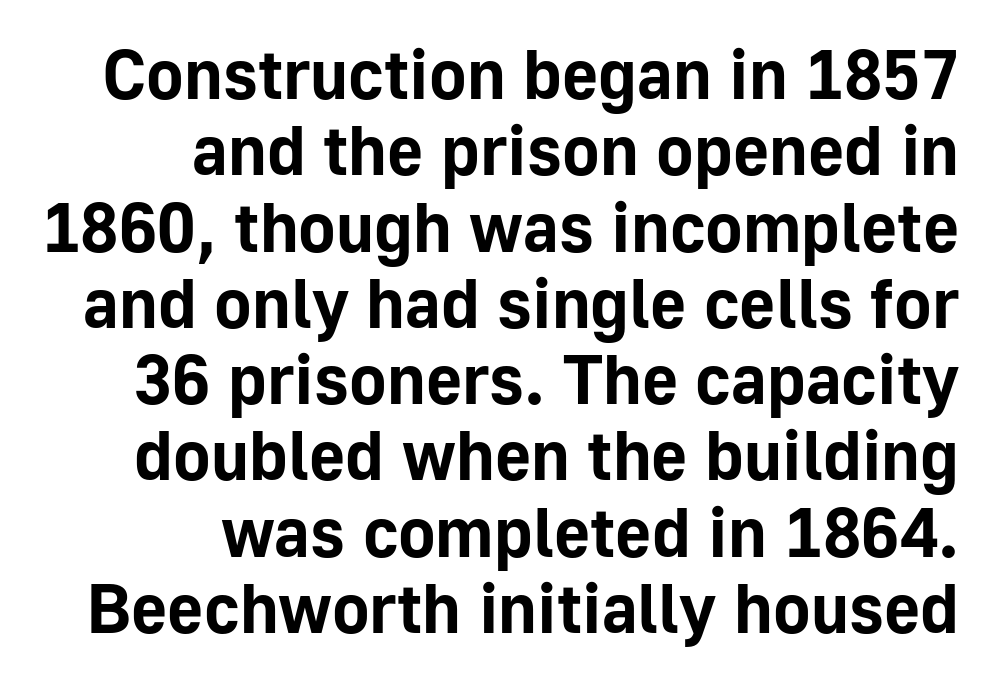
In terms of leading, this rendering errs on the cramped side. Every character sits straight up, as roman type does. Characters follow at the spacing the type designer built in. Each letter keeps its own natural width here, so spacing adapts to shape. To sum up the face: it is a sans, with no serifs.
